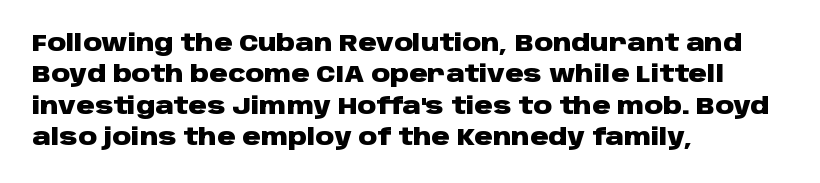
If you drew a line through each stem, it would be perfectly vertical. The face used here has the dense, thick strokes of a bold. All the whitespace from short lines collects on the right. Observe the ordinary spacing: letters are neighbours, not strangers. Rule under the text: the space is simply empty.
